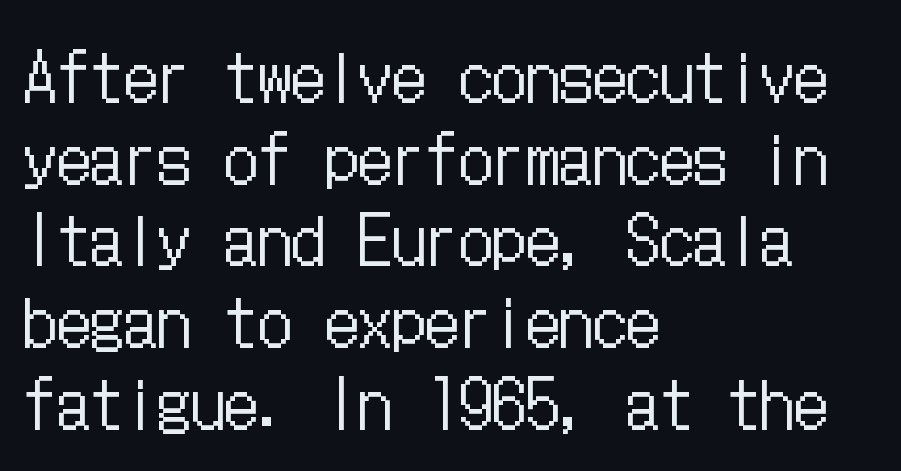
Left-aligned paragraph, ragged on the right. The characters are drawn with everyday or finer stroke widths. This is the regular roman posture of the typeface. These lines keep a tight, regular rhythm from letter to letter.
